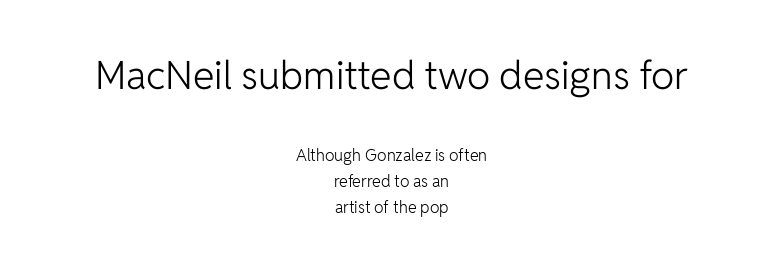
Q: Is the text bold? A: No.
Q: Is the text italic (slanted)? A: No, it is upright.
Q: Is the typeface a serif or a sans-serif typeface? A: Sans-serif.
Q: Is the text underlined? A: No.
Q: How is the paragraph aligned? A: Centered.
Q: Is the spacing between letters normal or unusually wide? A: Normal.
Q: Is the spacing between lines tight, normal or loose? A: Normal.
Q: Which block of text is set in a larger size, the first (top) or the second (bottom)? A: The first (top) one.
Q: Width (condensed, normal, or wide)? A: Normal.
Q: Stroke contrast? A: Low.
Q: x-height? A: Medium.
Q: Monospaced? A: No.
